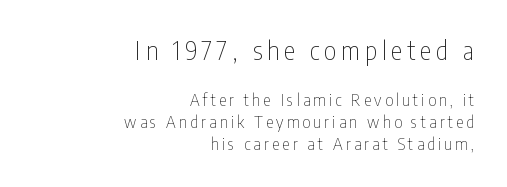
The image shows 26 px text type, upright; set right-aligned, normal line spacing (1.3x), not underlined; the first (top) block is 1.53x larger.
